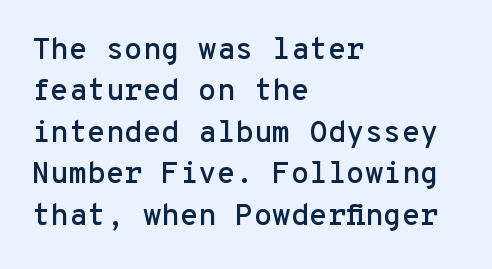
{"serif": "no", "italic": "no", "width": "normal", "stroke_contrast": "low", "x_height": "medium", "monospaced": "yes", "underline": "no", "align": "left", "line_spacing": "normal", "line_spacing_ratio": 1.38, "letter_spacing": "normal", "letter_spacing_em": 0.0, "glyph_px": 30}
